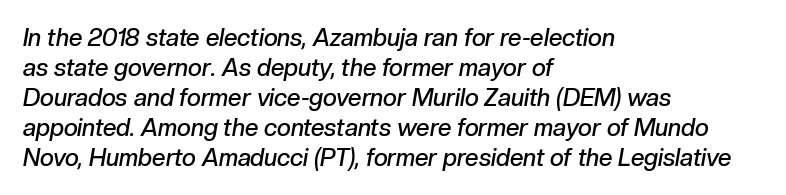
Q: Is the text bold? A: Semi-bold.
Q: Is the text italic (slanted)? A: Yes, it leans right by about 10 degrees.
Q: Is the text underlined? A: No.
Q: How is the paragraph aligned? A: Left-aligned.
Q: Is the spacing between letters normal or unusually wide? A: Normal.
Q: Is the spacing between lines tight, normal or loose? A: Normal.
